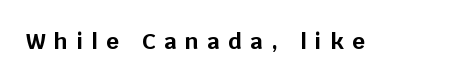
Q: Is the text bold? A: Yes.
Q: Is the text italic (slanted)? A: No, it is upright.
Q: Is the text underlined? A: No.
Q: Is the spacing between letters normal or unusually wide? A: Unusually wide.
